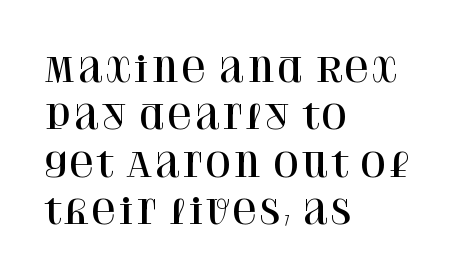
Observe the serifs anchoring each vertical stroke in this sample. Descenders are the only things crossing below the line. Character widths vary here, with narrow letters taking less room than wide ones. Regarding leading, the lines here are spaced in the standard way. Observe the ordinary spacing: letters are neighbours, not strangers. Caption: multi-line text, flush left, ragged right.
